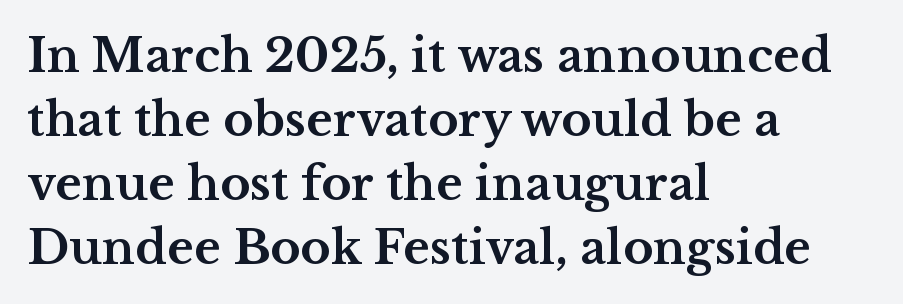
{"serif": "yes", "italic": "no", "bold": "yes", "weight": "bold", "width": "wide", "stroke_contrast": "medium", "x_height": "medium", "monospaced": "no", "underline": "no", "align": "left", "line_spacing": "normal", "line_spacing_ratio": 1.39, "letter_spacing": "normal", "letter_spacing_em": 0.0, "glyph_px": 46}
